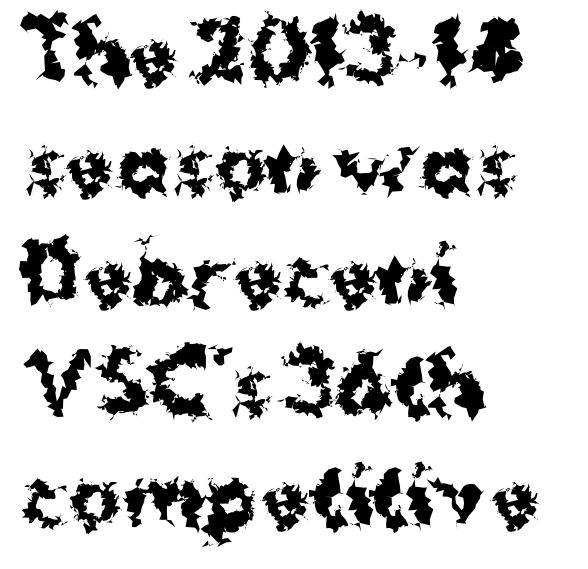
Q: Is the text bold? A: Yes.
Q: Is the text italic (slanted)? A: No, it is upright.
Q: Is the typeface a serif or a sans-serif typeface? A: Sans-serif.
Q: Is the text underlined? A: No.
Q: How is the paragraph aligned? A: Left-aligned.
Q: Is the spacing between letters normal or unusually wide? A: Normal.
Q: Is the spacing between lines tight, normal or loose? A: Normal.
Q: Width (condensed, normal, or wide)? A: Normal.
Q: Stroke contrast? A: Medium.
Q: x-height? A: Medium.
Q: Monospaced? A: No.
